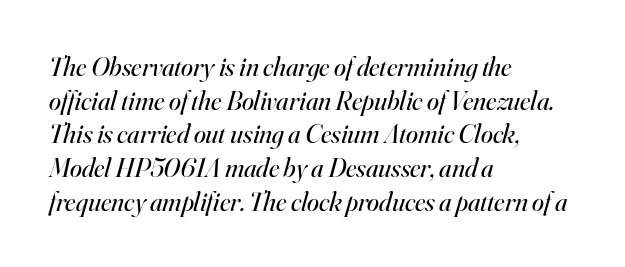
{"italic": "yes", "lean": "right", "slant_degrees": 16, "bold": "no", "underline": "no", "align": "left", "line_spacing": "normal", "line_spacing_ratio": 1.25, "letter_spacing": "normal", "letter_spacing_em": 0.0, "glyph_px": 27}
